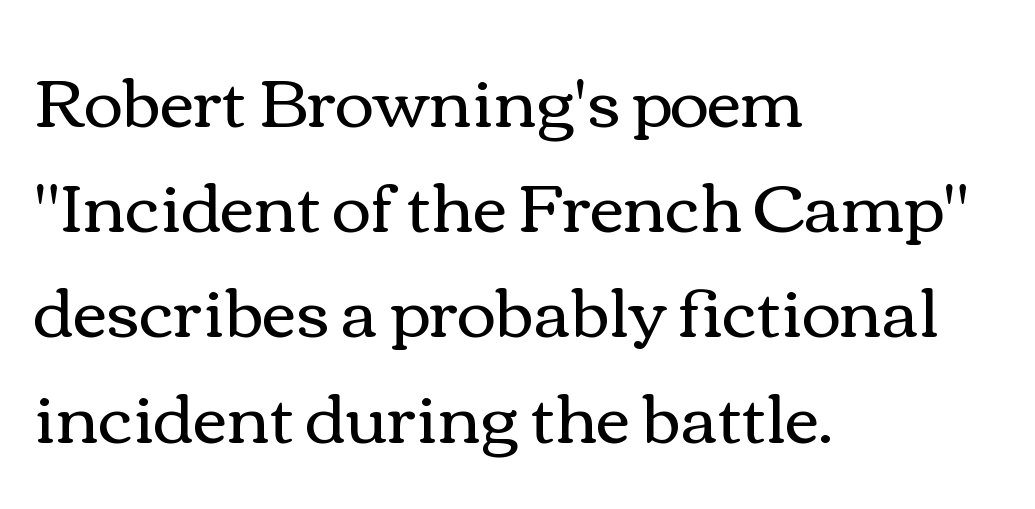
The image shows 67 px regular-weight, wide type, upright; set left-aligned, normal line spacing (1.57x), normal letter spacing, not underlined; medium stroke contrast and a medium x-height.
